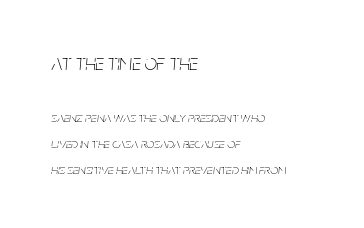
{"italic": "yes", "lean": "right", "slant_degrees": 5, "bold": "no", "underline": "no", "align": "left", "line_spacing_ratio": 1.86, "letter_spacing": "normal", "letter_spacing_em": 0.0, "larger_block": "first", "size_ratio": 1.57, "glyph_px": 22}
